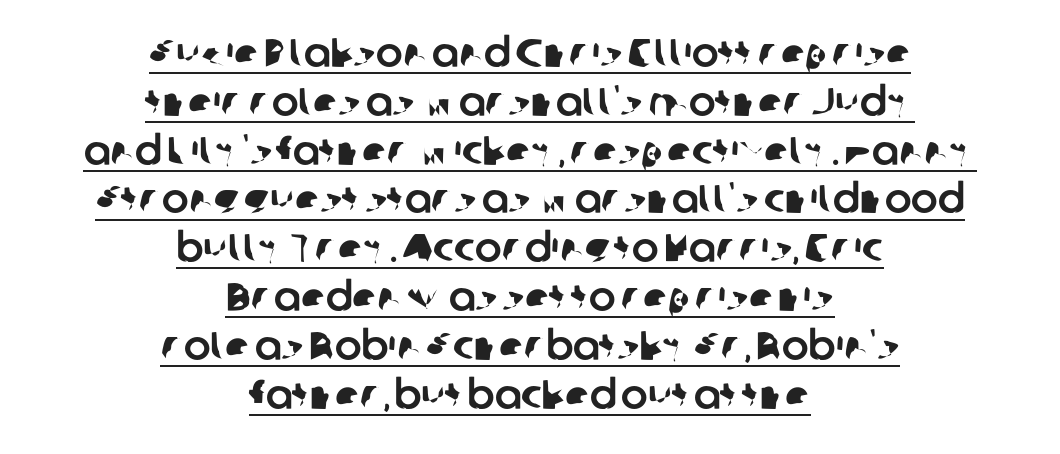
{"serif": "no", "width": "normal", "stroke_contrast": "low", "x_height": "medium", "monospaced": "no", "underline": "yes", "align": "center", "line_spacing_ratio": 1.22, "letter_spacing": "normal", "letter_spacing_em": 0.0, "glyph_px": 40}
